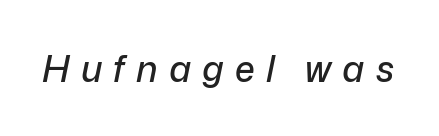
Q: Is the text italic (slanted)? A: Yes, it leans right by about 12 degrees.
Q: Is the text underlined? A: No.
Q: Is the spacing between letters normal or unusually wide? A: Unusually wide.
Q: Width (condensed, normal, or wide)? A: Normal.
Q: Stroke contrast? A: Low.
Q: x-height? A: Medium.
Q: Monospaced? A: No.
